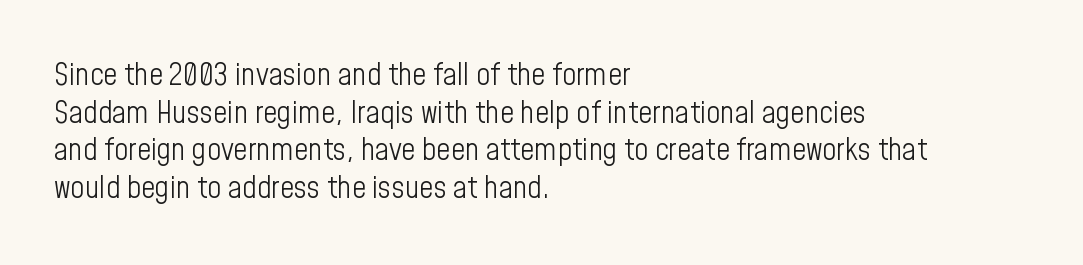
Serifs: no, the terminals of the letterforms are clean. Spacing between characters is what you'd get straight out of the box. Stems and bowls with no extra thickness — not bold. The face used here is proportionally spaced, like ordinary book or web type. The font's upright variant was chosen for this text.
